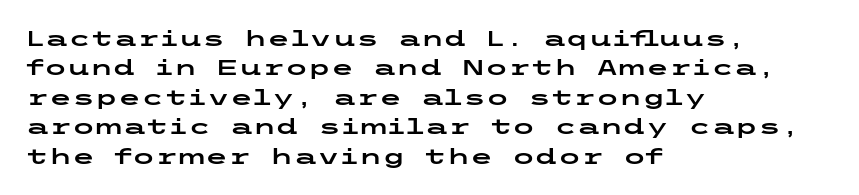
{"italic": "no", "underline": "no", "align": "left", "line_spacing": "normal", "line_spacing_ratio": 1.4, "letter_spacing": "normal", "letter_spacing_em": 0.0, "glyph_px": 21}
